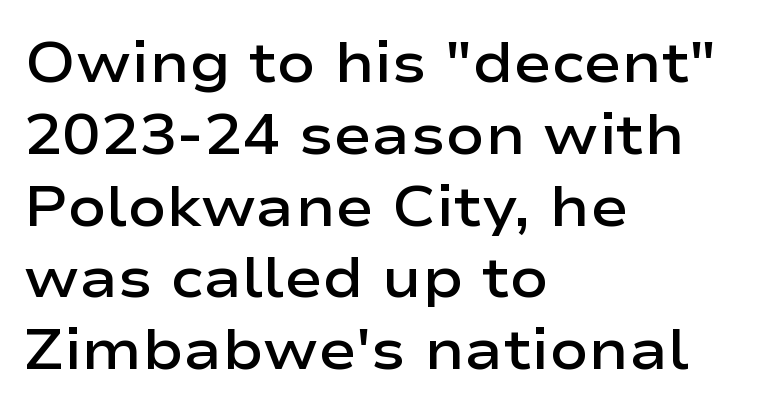
The image shows 57 px semibold, wide sans-serif type, upright; set left-aligned, normal line spacing (1.26x), normal letter spacing, not underlined; low stroke contrast and a medium x-height.
